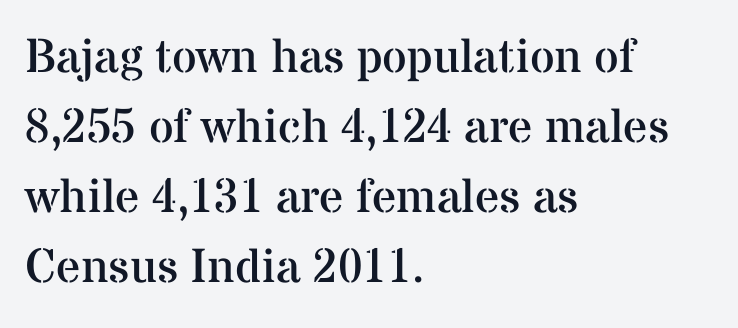
Q: Is the text bold? A: No.
Q: Is the text italic (slanted)? A: No, it is upright.
Q: Is the typeface a serif or a sans-serif typeface? A: Serif.
Q: Is the text underlined? A: No.
Q: How is the paragraph aligned? A: Left-aligned.
Q: Is the spacing between letters normal or unusually wide? A: Normal.
Q: Is the spacing between lines tight, normal or loose? A: Normal.
Q: Width (condensed, normal, or wide)? A: Normal.
Q: Stroke contrast? A: Medium.
Q: x-height? A: Medium.
Q: Monospaced? A: No.
